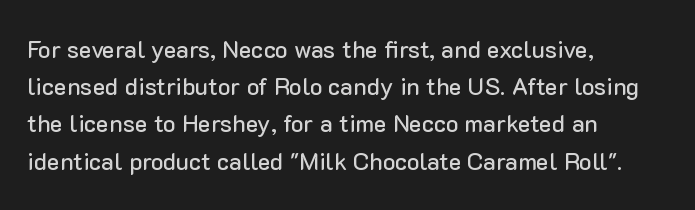
The image shows 24 px text type, upright; set left-aligned, normal line spacing (1.55x), normal letter spacing, not underlined.
